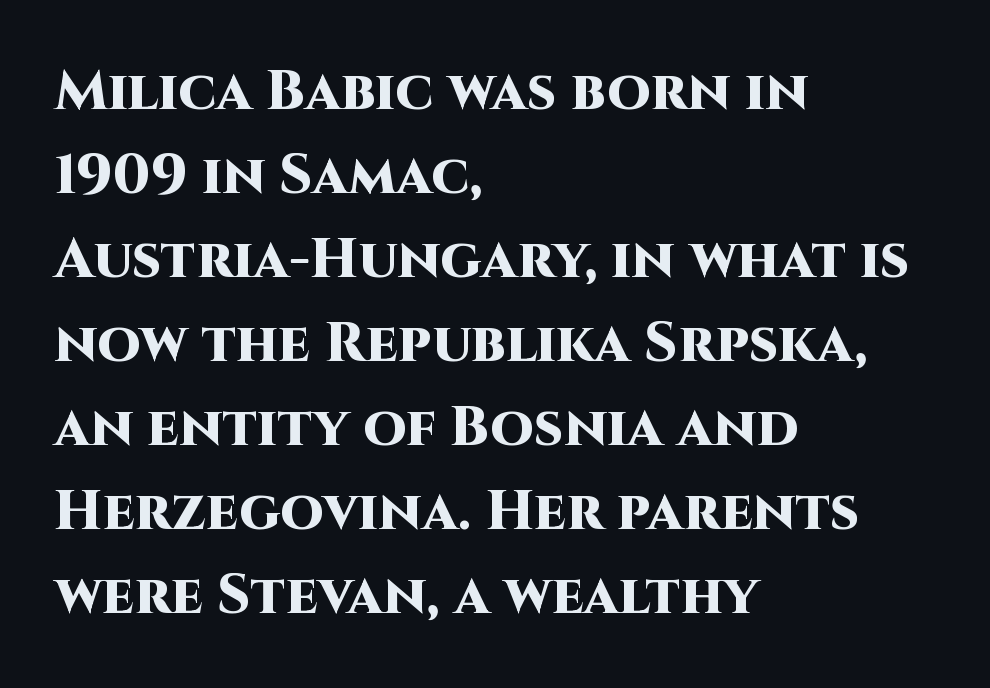
{"serif": "no", "italic": "no", "bold": "yes", "weight": "heavy", "width": "normal", "stroke_contrast": "high", "x_height": "large", "monospaced": "no", "underline": "no", "align": "left", "line_spacing": "normal", "line_spacing_ratio": 1.5, "letter_spacing": "normal", "letter_spacing_em": 0.0, "glyph_px": 56}
